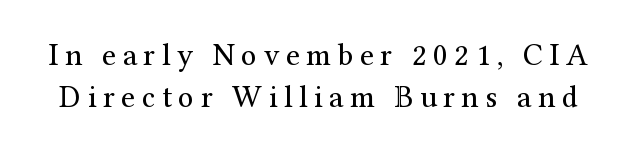
Q: Is the text bold? A: No.
Q: Is the text italic (slanted)? A: No, it is upright.
Q: Is the typeface a serif or a sans-serif typeface? A: Serif.
Q: Is the text underlined? A: No.
Q: Is the spacing between letters normal or unusually wide? A: Unusually wide.
Q: Is the spacing between lines tight, normal or loose? A: Normal.
Q: Width (condensed, normal, or wide)? A: Normal.
Q: Stroke contrast? A: Medium.
Q: x-height? A: Medium.
Q: Monospaced? A: No.
